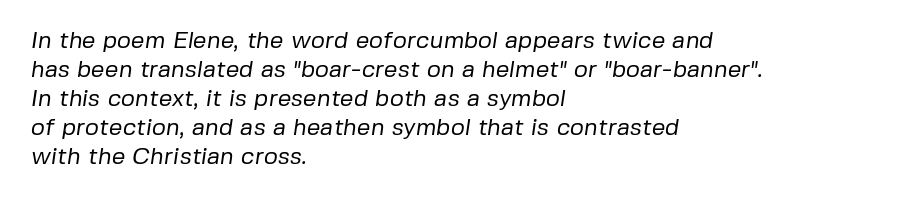
The passage shown is not underscored anywhere. This rendering uses left alignment, leaving the right contour irregular. Standard letterfit; no display-style spreading of the glyphs. Is the stroke heavy? The answer is a plain regular-or-lighter.
